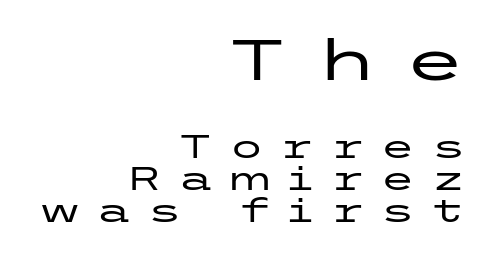
Spacing between characters has been opened up far beyond the box default. A flush-right, rag-left setting is used for this passage. Size hierarchy here favors the leading block over the trailing one. Decoration check: the copy has no underline.
